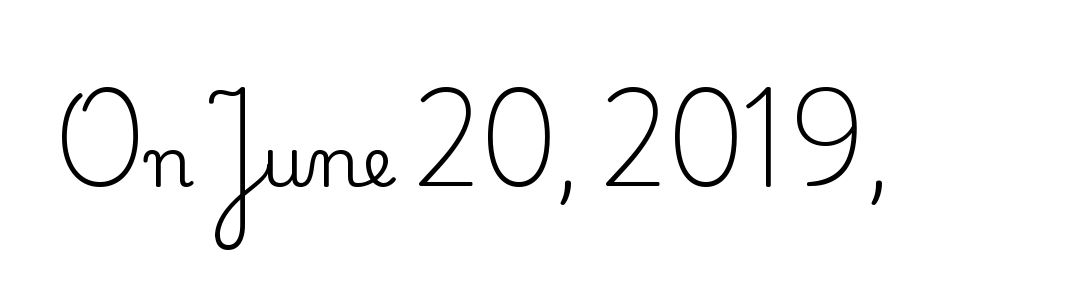
The passage shown is typed in a proportional face where columns would drift. Glance below the letters and you will spot only blank space. Characters follow at the spacing the type designer built in. The typography opts for an upright posture over an oblique one.
